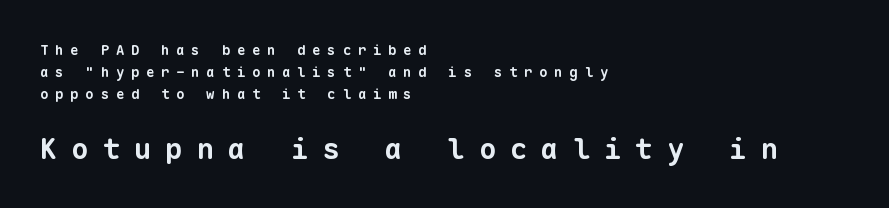
Q: Is the text bold? A: Yes.
Q: Is the typeface a serif or a sans-serif typeface? A: Sans-serif.
Q: Is the text underlined? A: No.
Q: How is the paragraph aligned? A: Left-aligned.
Q: Is the spacing between letters normal or unusually wide? A: Unusually wide.
Q: Is the spacing between lines tight, normal or loose? A: Normal.
Q: Which block of text is set in a larger size, the first (top) or the second (bottom)? A: The second (bottom) one.
Q: Width (condensed, normal, or wide)? A: Normal.
Q: Stroke contrast? A: Low.
Q: x-height? A: Medium.
Q: Monospaced? A: Yes.
